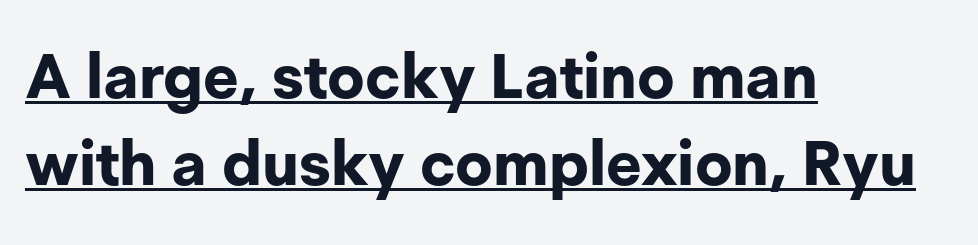
The typesetter chose a ragged-right arrangement here. Short note: letters normally spaced. Emphasis by weight is at full strength: bold. Each line of the rendering has a horizontal stroke beneath the glyphs. Characters remain perfectly vertical along every line.
